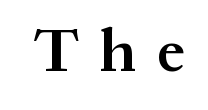
Q: Is the text bold? A: Yes.
Q: Is the text italic (slanted)? A: No, it is upright.
Q: Is the typeface a serif or a sans-serif typeface? A: Serif.
Q: Is the text underlined? A: No.
Q: Is the spacing between letters normal or unusually wide? A: Unusually wide.
Q: Width (condensed, normal, or wide)? A: Normal.
Q: Stroke contrast? A: Medium.
Q: x-height? A: Medium.
Q: Monospaced? A: No.
